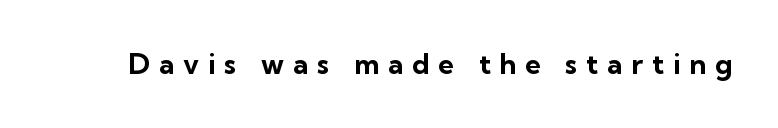
{"serif": "no", "italic": "no", "bold": "yes", "weight": "bold", "width": "normal", "stroke_contrast": "low", "x_height": "medium", "monospaced": "no", "underline": "no", "letter_spacing": "wide", "letter_spacing_em": 0.32, "glyph_px": 28}
